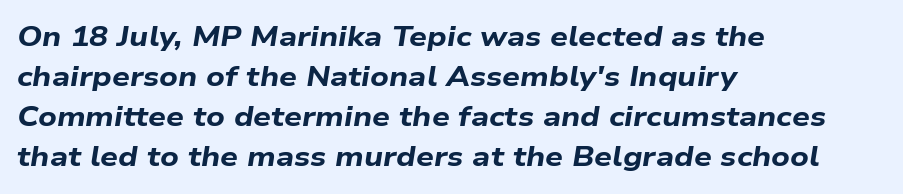
Q: Is the text bold? A: Yes.
Q: Is the text italic (slanted)? A: Yes, it leans right by about 9 degrees.
Q: Is the text underlined? A: No.
Q: How is the paragraph aligned? A: Left-aligned.
Q: Is the spacing between letters normal or unusually wide? A: Normal.
Q: Is the spacing between lines tight, normal or loose? A: Normal.
Q: Width (condensed, normal, or wide)? A: Wide.
Q: Stroke contrast? A: Low.
Q: x-height? A: Medium.
Q: Monospaced? A: No.
